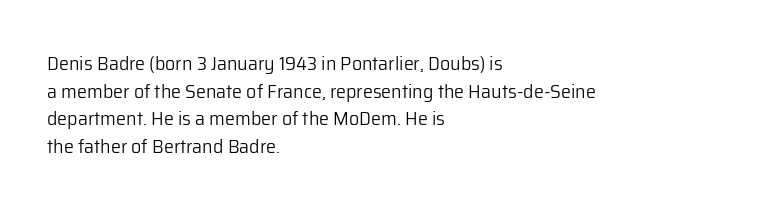
This rendering leaves character spacing at its baseline value. These lines stack with their left ends in a neat column. Reading down the column, the eye jumps a familiar distance to each next line. Stroke mass is kept to a normal reading level or below. Unlike italic type, these characters show no tilt at all. No word sits above an underline.
